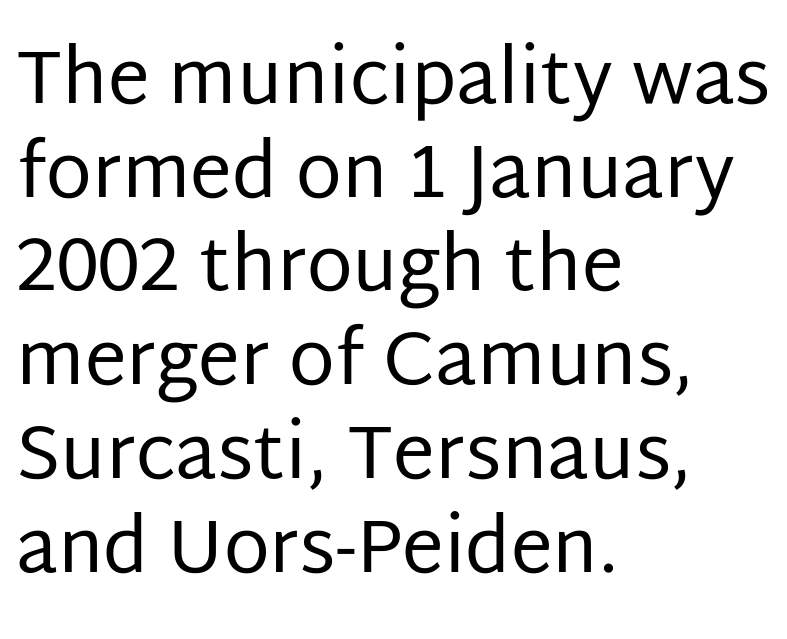
Q: Is the text bold? A: No.
Q: Is the text italic (slanted)? A: No, it is upright.
Q: Is the typeface a serif or a sans-serif typeface? A: Sans-serif.
Q: Is the text underlined? A: No.
Q: How is the paragraph aligned? A: Left-aligned.
Q: Is the spacing between letters normal or unusually wide? A: Normal.
Q: Is the spacing between lines tight, normal or loose? A: Normal.
Q: Width (condensed, normal, or wide)? A: Normal.
Q: Stroke contrast? A: Low.
Q: x-height? A: Large.
Q: Monospaced? A: No.
